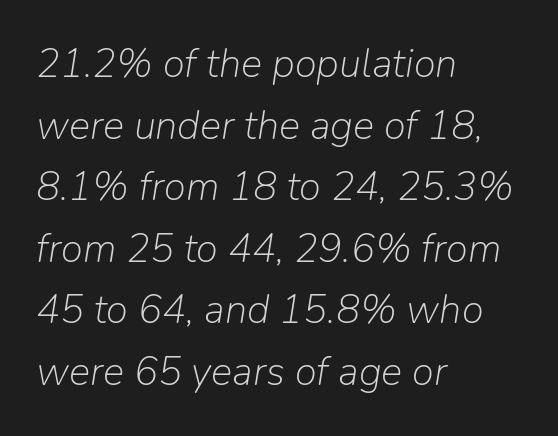
Q: Is the text bold? A: No.
Q: Is the text italic (slanted)? A: Yes, it leans right by about 9 degrees.
Q: Is the text underlined? A: No.
Q: How is the paragraph aligned? A: Left-aligned.
Q: Is the spacing between letters normal or unusually wide? A: Normal.
Q: Is the spacing between lines tight, normal or loose? A: Normal.
Q: Width (condensed, normal, or wide)? A: Normal.
Q: Stroke contrast? A: Low.
Q: x-height? A: Medium.
Q: Monospaced? A: No.
